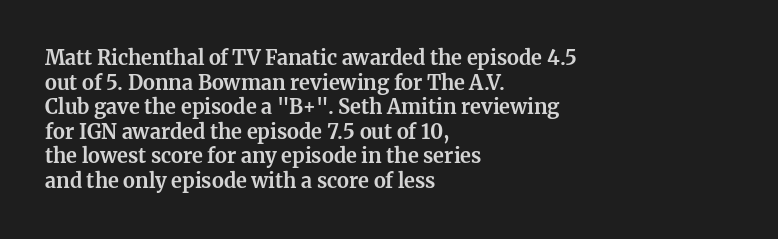
The foot of each line stays bare and open. The letters are bold, with thick, heavy strokes. The letters stand straight up with perfectly vertical stems. Compared with typical body copy, the letter spacing here is the same. These lines stack with their left ends in a neat column.
